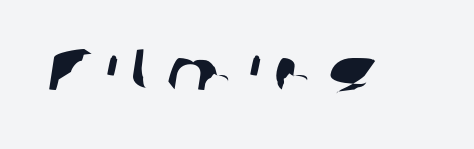
The image shows 58 px wide sans-serif type; set unusually wide letter spacing (+0.22 em), not underlined; low stroke contrast and a medium x-height.
